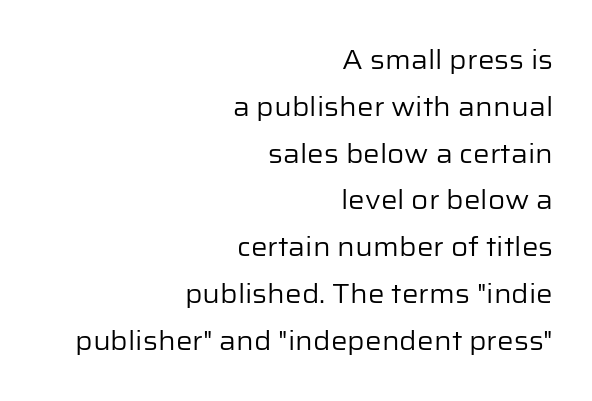
Bold? No — there's no thickening of the strokes. A clean baseline with only descenders dipping below it. Characters follow at the spacing the type designer built in. Caption: multi-line text, flush right, ragged left. Is there any slant? The stems are plumb.
